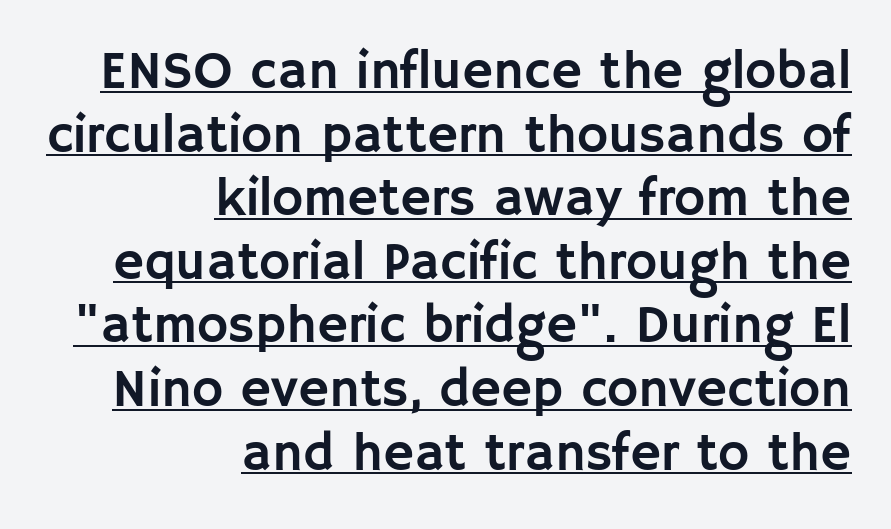
Classification — sans serif. Notice how the stems are strictly vertical — no italics here. Notice how the passage keeps a crisp vertical edge on the right only. Each letter keeps its own natural width here, so spacing adapts to shape. Students, note that the glyphs here touch the page at normal intervals. The words here are underlined.
